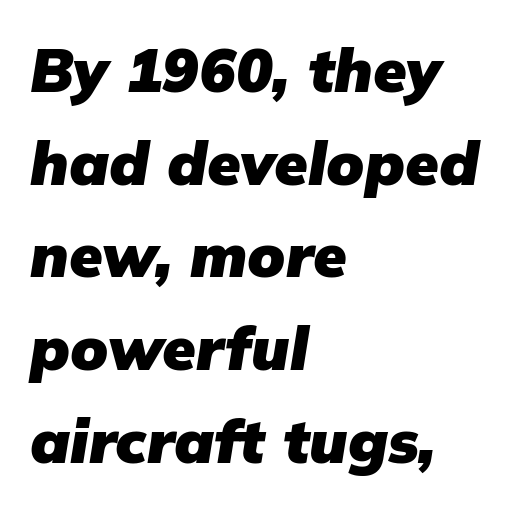
The image shows 61 px heavy type, italic (leaning right); set left-aligned, normal line spacing (1.52x), normal letter spacing, not underlined; low stroke contrast and a medium x-height.
